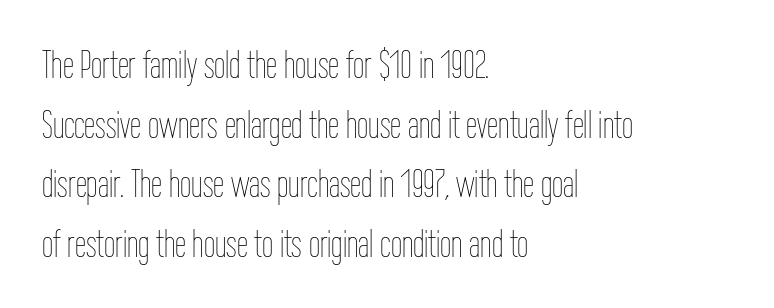
The image shows 40 px thin, condensed type, upright; set left-aligned, normal line spacing (1.49x), normal letter spacing, not underlined; low stroke contrast and a medium x-height.
